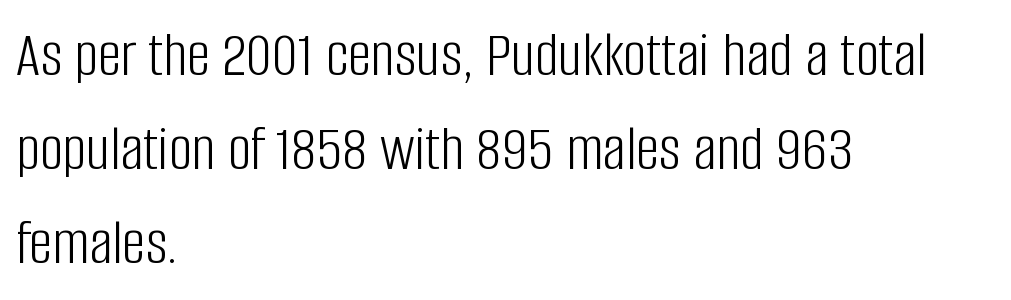
The image shows 65 px light, condensed sans-serif type, upright; set left-aligned, normal line spacing (1.45x), normal letter spacing, not underlined; low stroke contrast and a large x-height.
